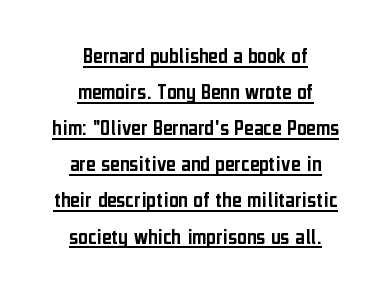
If you measured baseline to baseline, you'd find a middling distance. The type is set solid horizontally, with unmodified tracking. The words here are underlined. Every row of glyphs is offset so its center matches the block's center. Notice how the stems are strictly vertical — no italics here.
